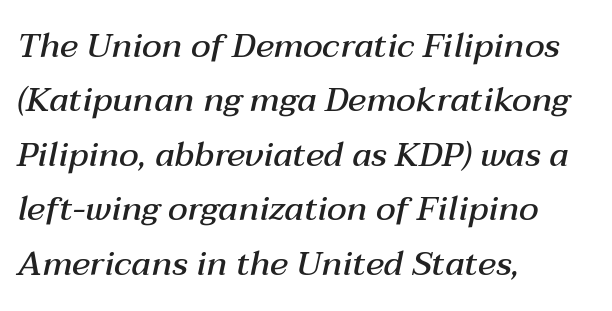
The image shows 34 px semibold type, italic (leaning right); set left-aligned, normal line spacing (1.6x), normal letter spacing, not underlined; medium stroke contrast and a medium x-height.
